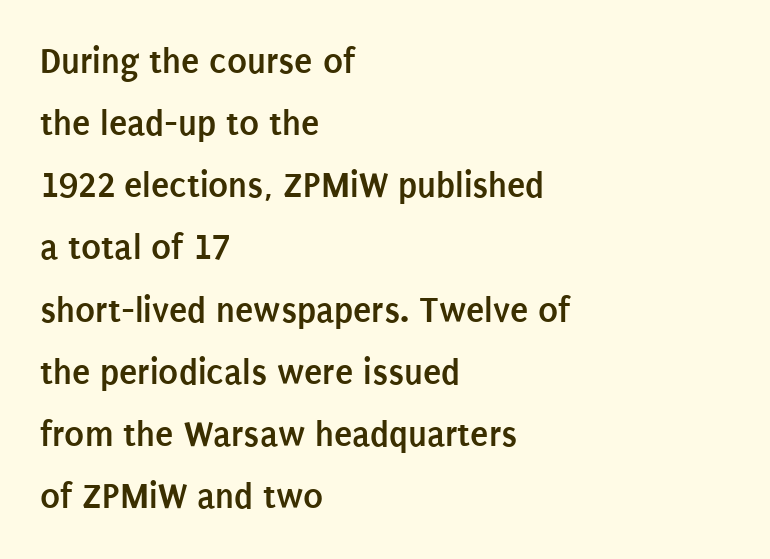
Q: Is the text bold? A: Yes.
Q: Is the text italic (slanted)? A: No, it is upright.
Q: Is the typeface a serif or a sans-serif typeface? A: Sans-serif.
Q: Is the text underlined? A: No.
Q: How is the paragraph aligned? A: Left-aligned.
Q: Is the spacing between letters normal or unusually wide? A: Normal.
Q: Is the spacing between lines tight, normal or loose? A: Normal.
Q: Width (condensed, normal, or wide)? A: Condensed.
Q: Stroke contrast? A: Low.
Q: x-height? A: Large.
Q: Monospaced? A: No.
